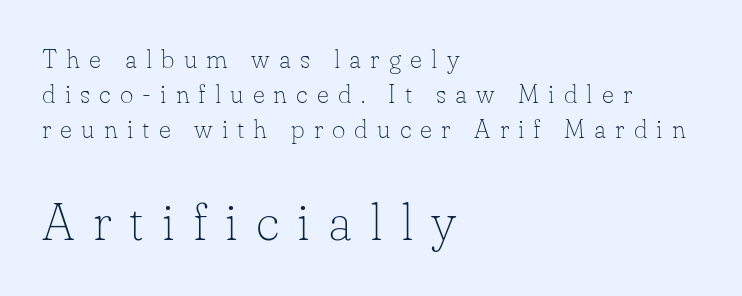
{"serif": "yes", "italic": "no", "bold": "no", "weight": "thin", "width": "normal", "stroke_contrast": "low", "x_height": "small", "monospaced": "no", "underline": "no", "align": "left", "line_spacing": "normal", "line_spacing_ratio": 1.35, "letter_spacing": "wide", "letter_spacing_em": 0.35, "larger_block": "second", "size_ratio": 2.0, "glyph_px": 52}
